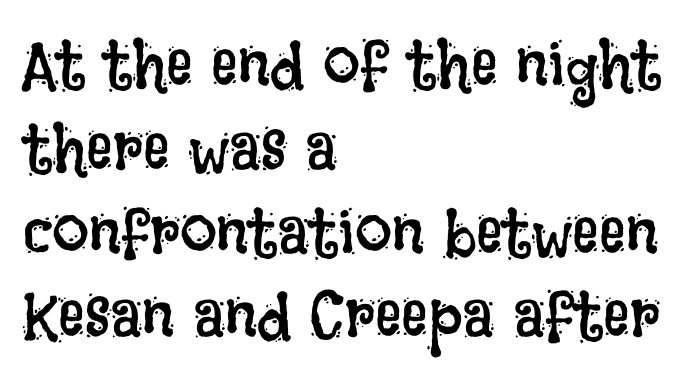
These lines were composed using upright roman letters. Notice how descenders clear the ascenders below comfortably — that's standard leading. Decoration check: the copy has no underline. You could not count columns in this text — the font is proportionally spaced. The rag falls on the right side of this text block.
